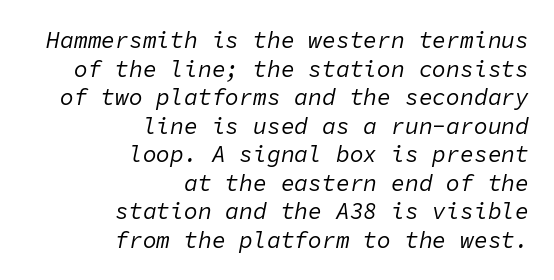
The image shows 23 px text type, italic (leaning right); set right-aligned, line spacing 1.24x, normal letter spacing, not underlined.
